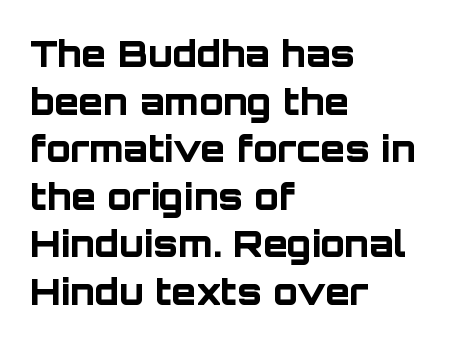
{"serif": "no", "italic": "no", "bold": "yes", "weight": "bold", "width": "normal", "stroke_contrast": "low", "x_height": "large", "monospaced": "no", "underline": "no", "align": "left", "line_spacing": "normal", "line_spacing_ratio": 1.32, "letter_spacing": "normal", "letter_spacing_em": 0.0, "glyph_px": 36}
